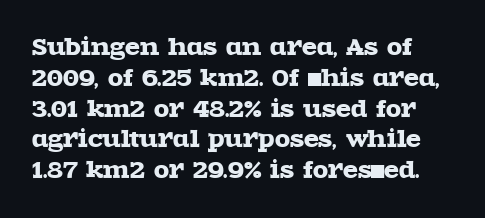
The image shows 22 px text type, upright; set normal line spacing (1.4x), normal letter spacing, not underlined.
